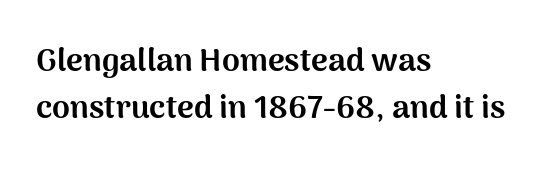
The image shows 32 px bold sans-serif type, upright; set left-aligned, normal line spacing (1.48x), normal letter spacing, not underlined; medium stroke contrast and a medium x-height.
